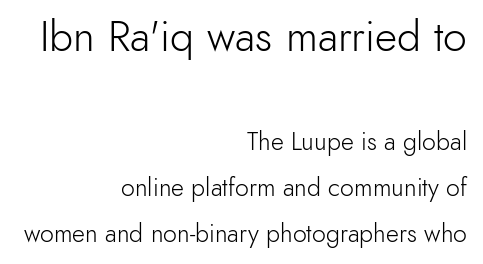
The image shows 43 px light sans-serif type, upright; set right-aligned, line spacing 1.85x, normal letter spacing, not underlined; the first (top) block is 1.72x larger; a small x-height.
